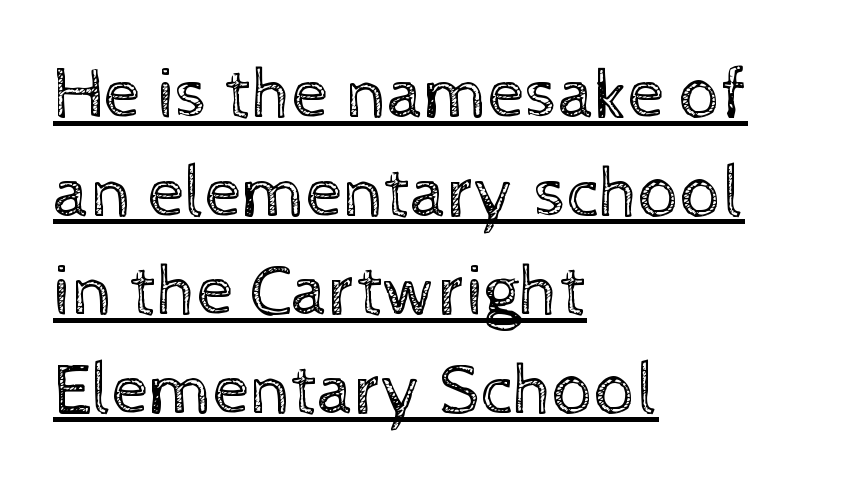
Q: Is the text bold? A: No.
Q: Is the text italic (slanted)? A: No, it is upright.
Q: Is the text underlined? A: Yes.
Q: How is the paragraph aligned? A: Left-aligned.
Q: Is the spacing between letters normal or unusually wide? A: Normal.
Q: Is the spacing between lines tight, normal or loose? A: Normal.
Q: Width (condensed, normal, or wide)? A: Normal.
Q: x-height? A: Medium.
Q: Monospaced? A: No.
